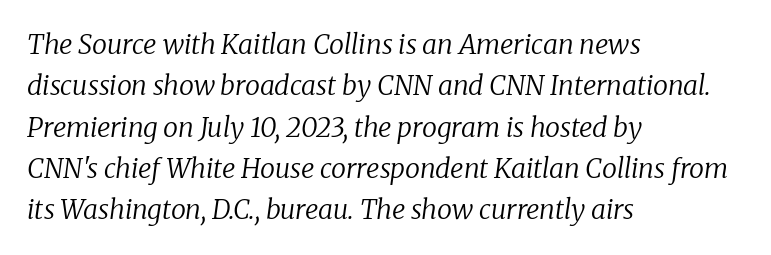
{"italic": "yes", "lean": "right", "slant_degrees": 8, "bold": "no", "underline": "no", "align": "left", "line_spacing": "normal", "line_spacing_ratio": 1.53, "letter_spacing": "normal", "letter_spacing_em": 0.0, "glyph_px": 27}
